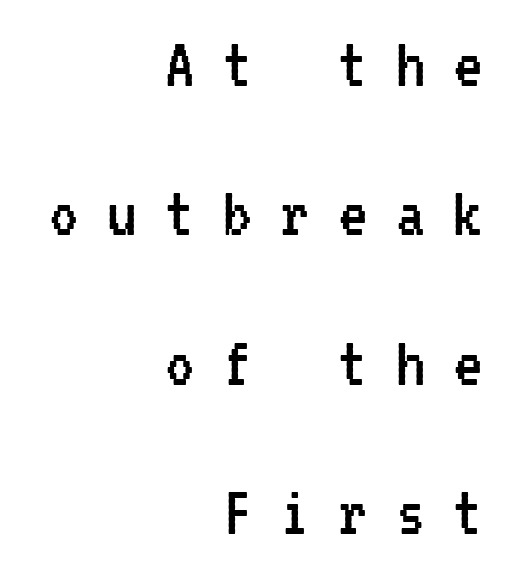
{"serif": "no", "italic": "no", "bold": "no", "weight": "regular", "width": "condensed", "stroke_contrast": "low", "x_height": "medium", "monospaced": "yes", "underline": "no", "align": "right", "line_spacing": "loose", "line_spacing_ratio": 2.02, "letter_spacing": "wide", "letter_spacing_em": 0.38, "glyph_px": 74}
